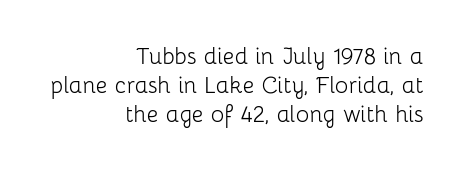
Q: Is the text bold? A: No.
Q: Is the text italic (slanted)? A: No, it is upright.
Q: Is the typeface a serif or a sans-serif typeface? A: Sans-serif.
Q: Is the text underlined? A: No.
Q: How is the paragraph aligned? A: Right-aligned.
Q: Is the spacing between letters normal or unusually wide? A: Normal.
Q: Is the spacing between lines tight, normal or loose? A: Tight.
Q: Width (condensed, normal, or wide)? A: Normal.
Q: Stroke contrast? A: Low.
Q: x-height? A: Medium.
Q: Monospaced? A: No.
